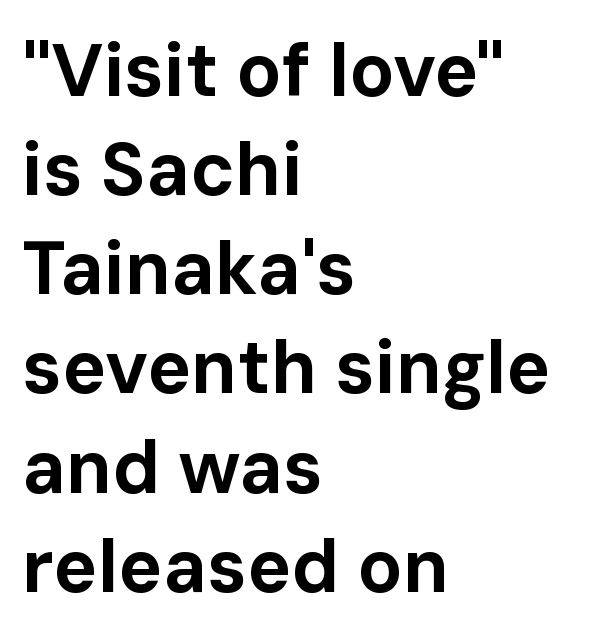
Q: Is the text bold? A: Yes.
Q: Is the text italic (slanted)? A: No, it is upright.
Q: Is the typeface a serif or a sans-serif typeface? A: Sans-serif.
Q: Is the text underlined? A: No.
Q: How is the paragraph aligned? A: Left-aligned.
Q: Is the spacing between letters normal or unusually wide? A: Normal.
Q: Is the spacing between lines tight, normal or loose? A: Normal.
Q: Width (condensed, normal, or wide)? A: Normal.
Q: Stroke contrast? A: Low.
Q: x-height? A: Medium.
Q: Monospaced? A: No.
